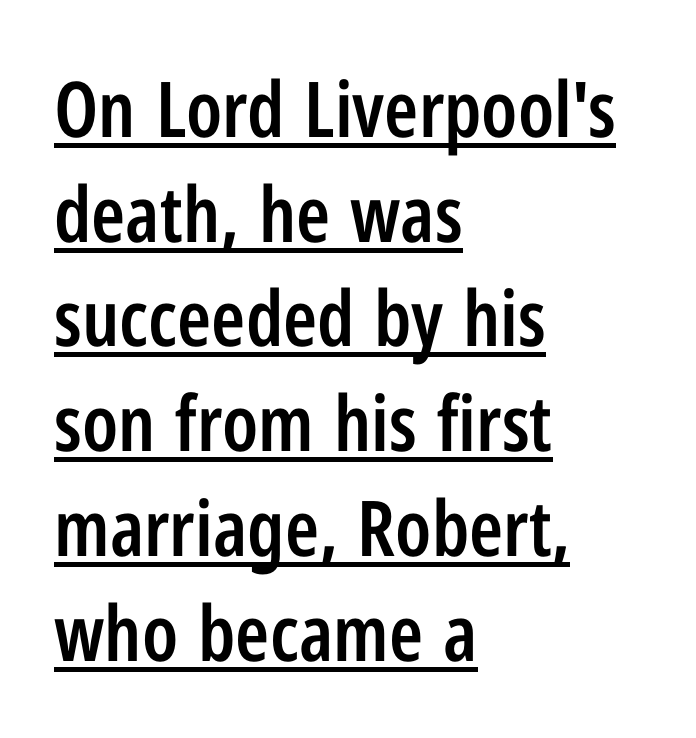
A typesetter would call this proportional, since set widths differ per character. Is the letter spacing exaggerated? No — it looks like the ordinary default. Upright lettering throughout. The specimen includes a rule beneath the text block's lines.
